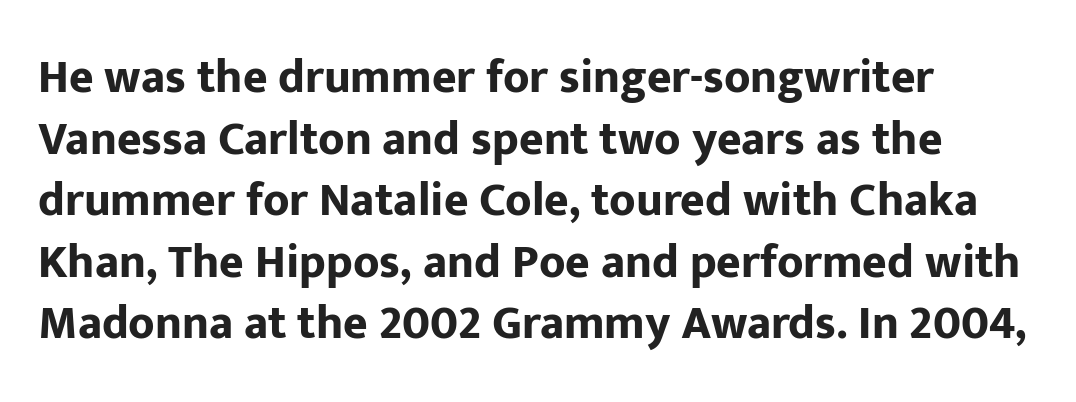
Note the varied advance widths — an 'i' is clearly narrower than an 'm'. Words appear dense and cohesive because spacing is normal. A sans-serif font was chosen for this passage. Designer's note — italics off, roman on. Does the weight exceed regular? Yes, all the way to bold.
